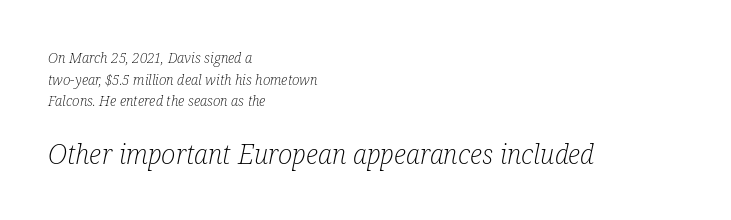
The image shows 27 px text type, italic (leaning right); set left-aligned, normal line spacing (1.55x), normal letter spacing, not underlined; the second (bottom) block is 1.93x larger.
